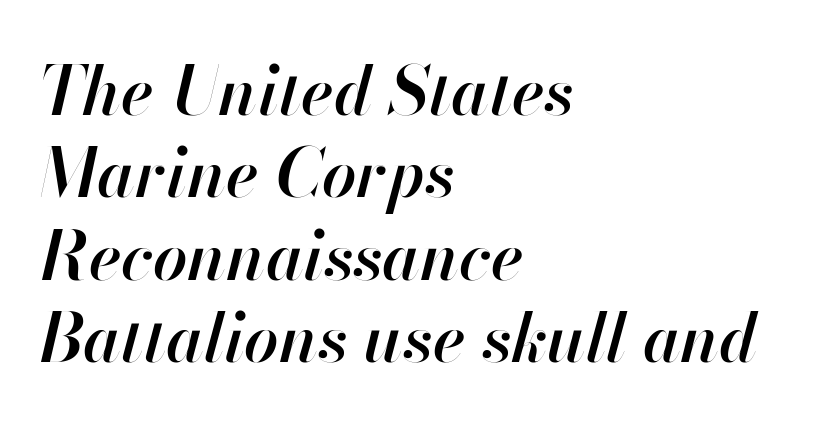
The image shows 68 px semibold type, italic (leaning right); set left-aligned, line spacing 1.21x, normal letter spacing, not underlined; high stroke contrast and a small x-height.
